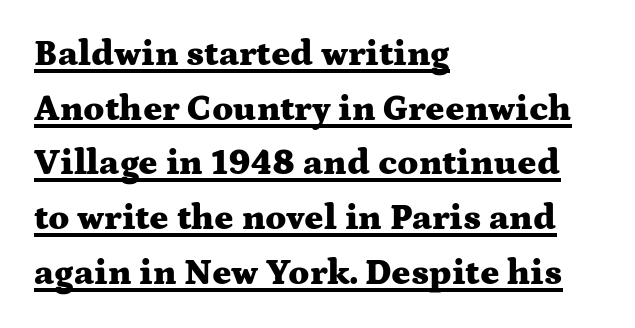
Underline: present. It's the straight-up-and-down kind of type. The passage shown is emphatically bold. Visually the block forms a straight wall on the left and a jagged coastline on the right. Proportional: the letters do not fall into vertical columns.
